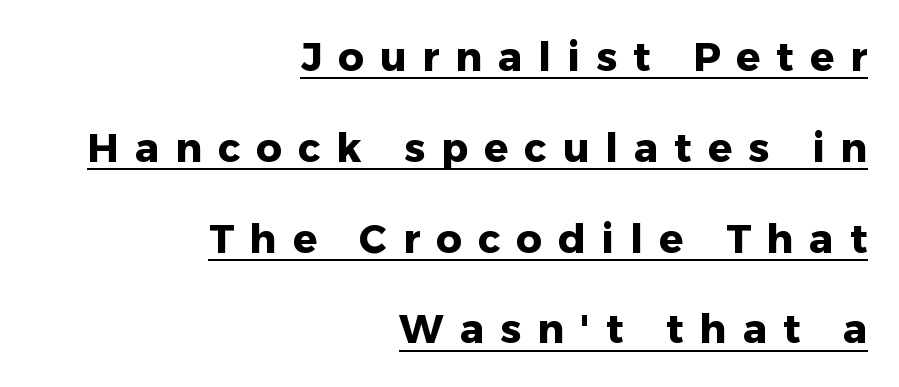
These lines are rendered in a variable-pitch font. Is the block centered? No — it sits flush against the right margin. This is underlined copy, the kind a proofreader might mark for attention. How are the letters spaced? Widely, with obvious added tracking.
